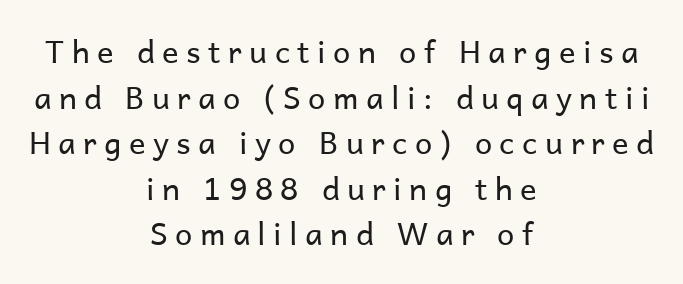
Q: Is the text bold? A: No.
Q: Is the text italic (slanted)? A: No, it is upright.
Q: Is the typeface a serif or a sans-serif typeface? A: Sans-serif.
Q: Is the text underlined? A: No.
Q: How is the paragraph aligned? A: Centered.
Q: Is the spacing between letters normal or unusually wide? A: Unusually wide.
Q: Is the spacing between lines tight, normal or loose? A: Normal.
Q: Width (condensed, normal, or wide)? A: Normal.
Q: Stroke contrast? A: Low.
Q: x-height? A: Medium.
Q: Monospaced? A: No.
